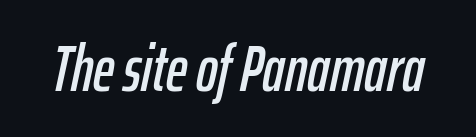
The image shows 65 px condensed type, italic (leaning right); set normal letter spacing, not underlined; low stroke contrast and a medium x-height.
